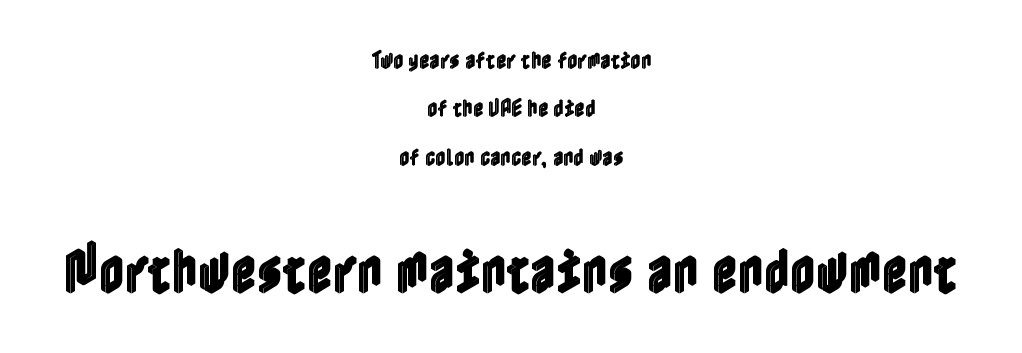
The image shows 50 px condensed type, upright; set centered, loose line spacing (2.42x), normal letter spacing, not underlined; the second (bottom) block is 2.5x larger; a medium x-height.
